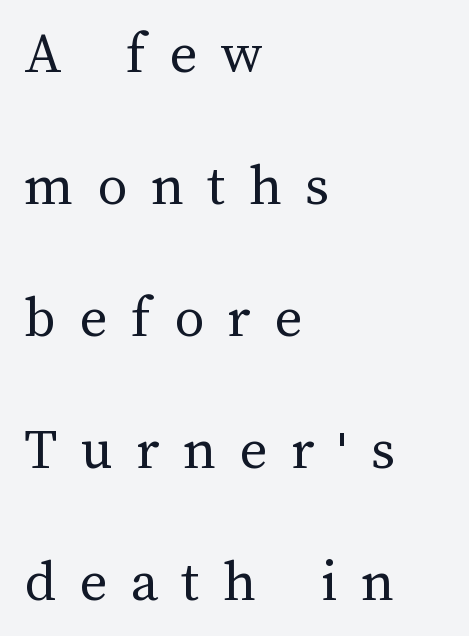
{"italic": "no", "bold": "no", "weight": "regular", "width": "normal", "stroke_contrast": "medium", "x_height": "medium", "monospaced": "no", "underline": "no", "align": "left", "line_spacing": "loose", "line_spacing_ratio": 2.2, "letter_spacing": "wide", "letter_spacing_em": 0.39, "glyph_px": 60}
